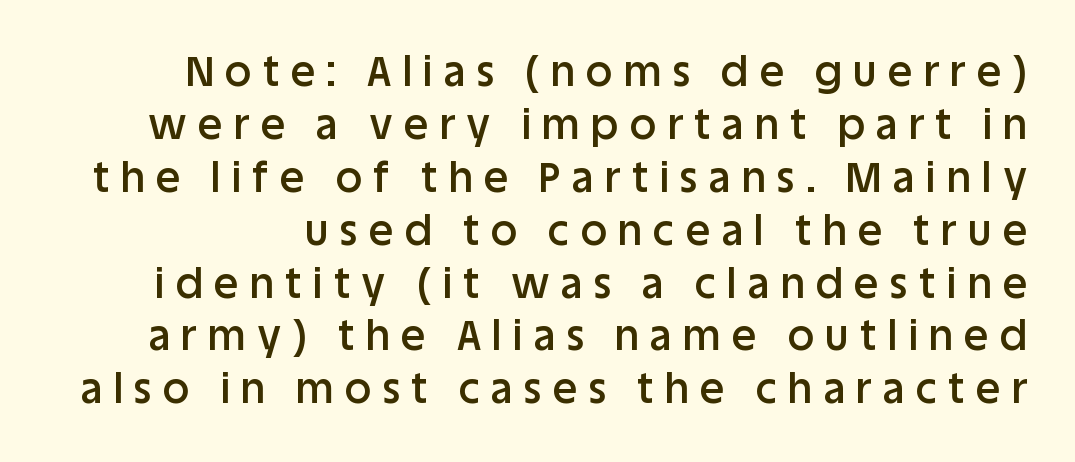
The image shows 41 px semibold sans-serif type, upright; set normal line spacing (1.29x), unusually wide letter spacing (+0.28 em), not underlined; low stroke contrast and a large x-height.
